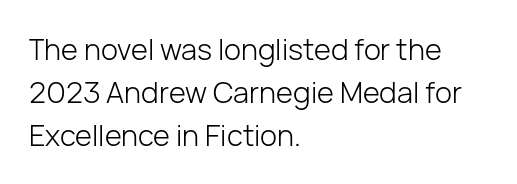
Observe the absence of serifs on each vertical stroke in this sample. Posture: straight, roman, zero tilt. Short and long lines alike share a common starting point at left. Letter spacing: default.
